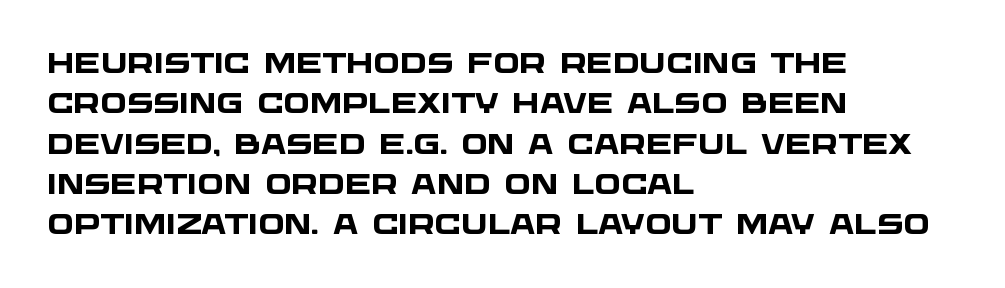
The baseline area is clear. Strokes here are thick enough to call this a true bold. The compositor pushed each line to the left boundary. Check where the strokes stop: nothing finishes them off — pure sans. Successive baselines arrive at the customary interval.
